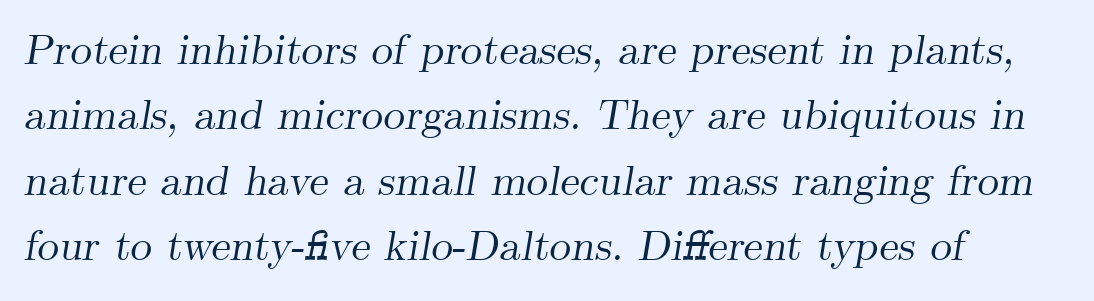
The image shows 43 px serif type, italic (leaning right); set left-aligned, normal line spacing (1.52x), normal letter spacing, not underlined; medium stroke contrast and a small x-height.
